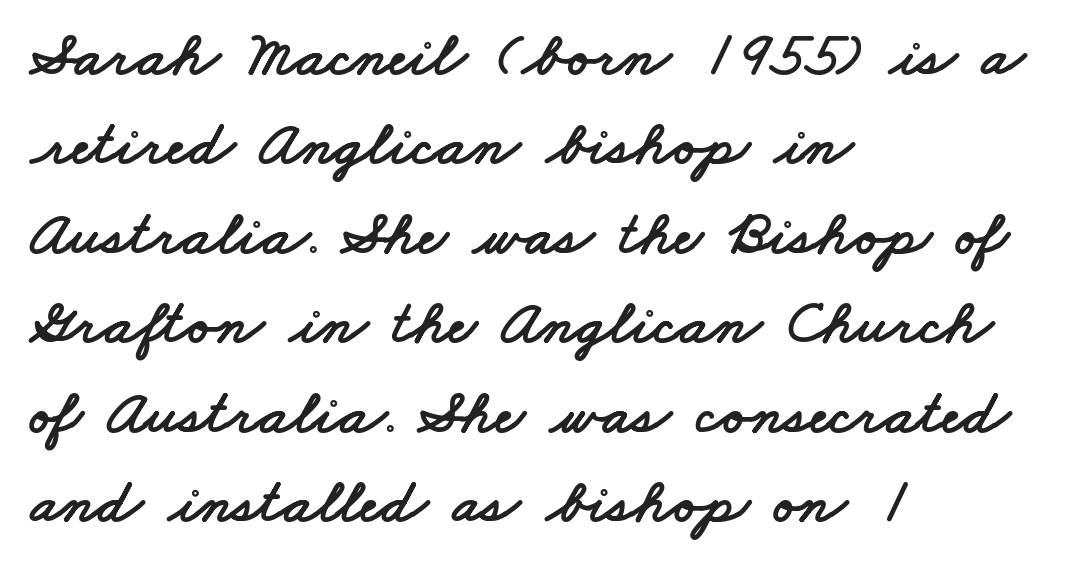
These lines are set flush left with a ragged right edge. Has an underline been added? It has not. The glyphs in this specimen are sans serif. Compared with typical body copy, the letter spacing here is the same. Note the varied advance widths — an 'i' is clearly narrower than an 'm'.
